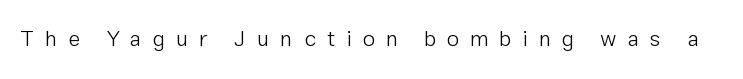
{"italic": "no", "bold": "no", "underline": "no", "letter_spacing": "wide", "letter_spacing_em": 0.5, "glyph_px": 22}
